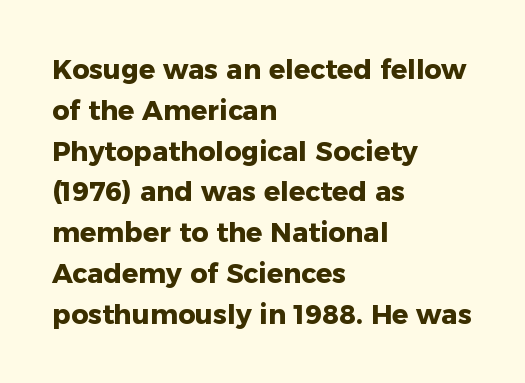
{"italic": "no", "bold": "yes", "underline": "no", "align": "left", "line_spacing": "normal", "line_spacing_ratio": 1.51, "letter_spacing": "normal", "letter_spacing_em": 0.0, "glyph_px": 27}
